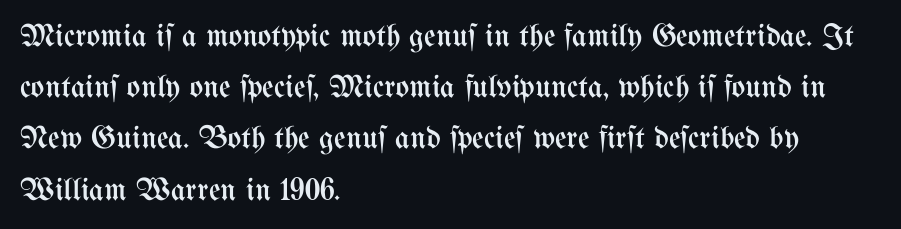
{"italic": "no", "bold": "no", "weight": "regular", "width": "condensed", "stroke_contrast": "medium", "x_height": "medium", "monospaced": "no", "underline": "no", "align": "left", "line_spacing": "normal", "line_spacing_ratio": 1.6, "letter_spacing": "normal", "letter_spacing_em": 0.0, "glyph_px": 32}
